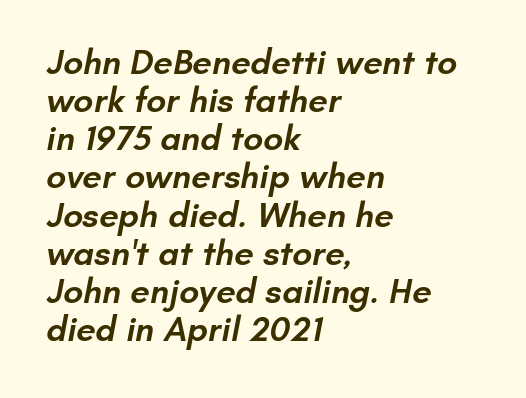
{"serif": "no", "bold": "semi", "weight": "semibold", "width": "normal", "stroke_contrast": "low", "x_height": "small", "monospaced": "no", "underline": "no", "align": "left", "line_spacing": "tight", "line_spacing_ratio": 1.09, "letter_spacing": "normal", "letter_spacing_em": 0.0, "glyph_px": 35}
